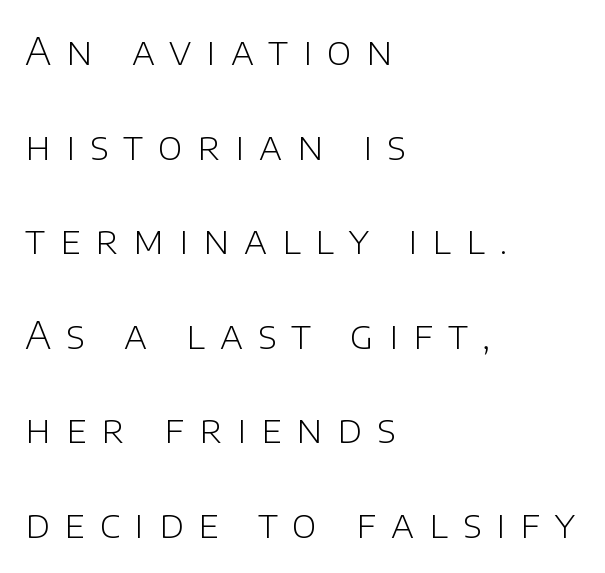
Students, observe: this is what heavily led, spacious text looks like. Does the copy run flush right? No — it runs flush left. Honestly, the letter spacing is so wide it's the main thing you notice. A typesetter would label this face a sans.
